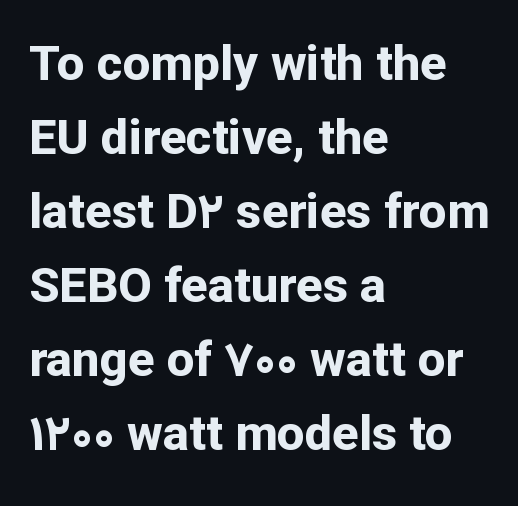
{"serif": "no", "italic": "no", "bold": "yes", "weight": "bold", "width": "normal", "stroke_contrast": "low", "x_height": "medium", "monospaced": "no", "underline": "no", "align": "left", "line_spacing": "normal", "line_spacing_ratio": 1.51, "letter_spacing": "normal", "letter_spacing_em": 0.0, "glyph_px": 49}
